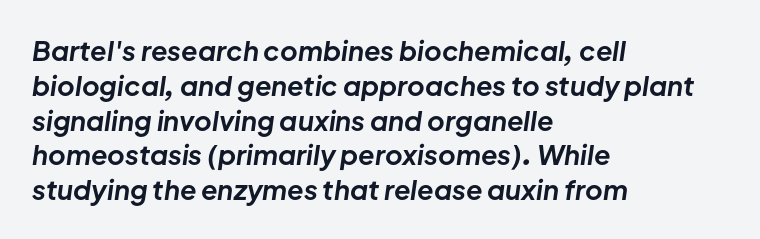
The image shows 27 px bold type, italic (leaning right); set left-aligned, normal line spacing (1.29x), normal letter spacing, not underlined.
